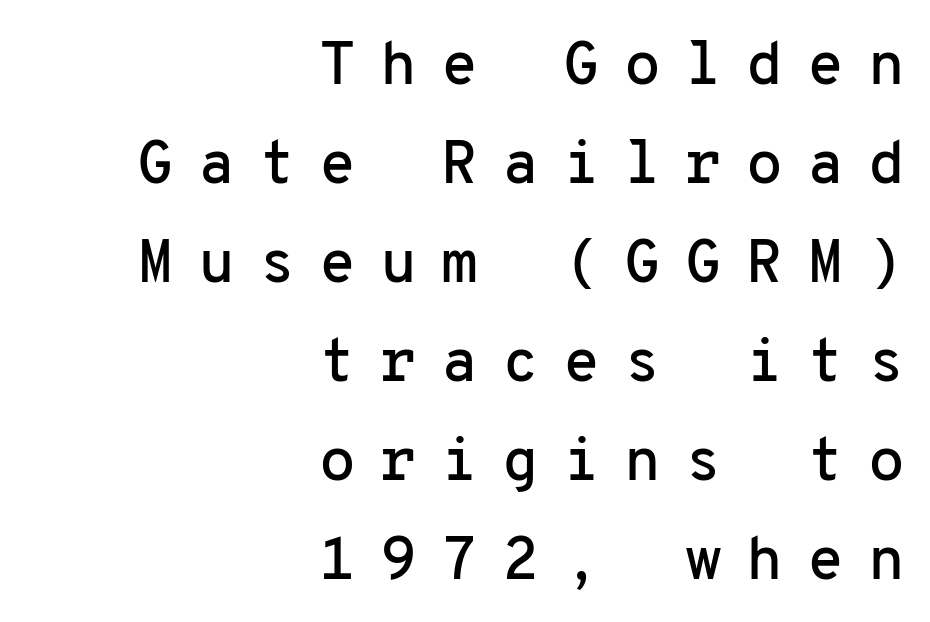
The passage shown stacks its lines at a standard gap. Short note: letters widely spaced. No italicization has been applied; the sample stays upright. The face used here is monospaced, like something from a code editor. Type style note: lacks serifs.
